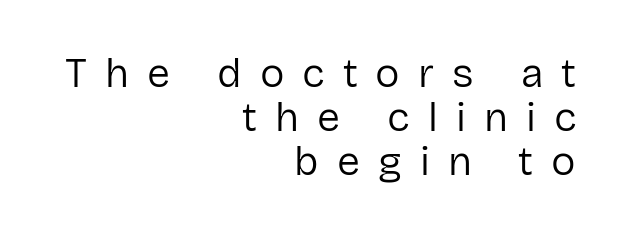
Q: Is the text bold? A: No.
Q: Is the text italic (slanted)? A: No, it is upright.
Q: Is the typeface a serif or a sans-serif typeface? A: Sans-serif.
Q: Is the text underlined? A: No.
Q: How is the paragraph aligned? A: Right-aligned.
Q: Is the spacing between letters normal or unusually wide? A: Unusually wide.
Q: Is the spacing between lines tight, normal or loose? A: Tight.
Q: Width (condensed, normal, or wide)? A: Normal.
Q: Stroke contrast? A: Low.
Q: x-height? A: Medium.
Q: Monospaced? A: No.
